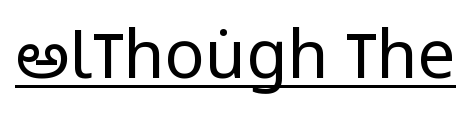
Q: Is the text bold? A: No.
Q: Is the text italic (slanted)? A: No, it is upright.
Q: Is the typeface a serif or a sans-serif typeface? A: Sans-serif.
Q: Is the text underlined? A: Yes.
Q: Is the spacing between letters normal or unusually wide? A: Normal.
Q: Width (condensed, normal, or wide)? A: Condensed.
Q: Stroke contrast? A: Low.
Q: x-height? A: Large.
Q: Monospaced? A: No.
